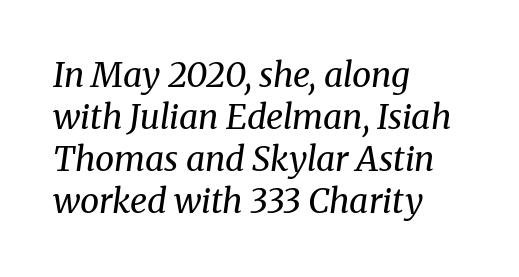
The image shows 34 px regular-weight serif type, italic (leaning right); set left-aligned, line spacing 1.24x, normal letter spacing, not underlined; medium stroke contrast and a medium x-height.
